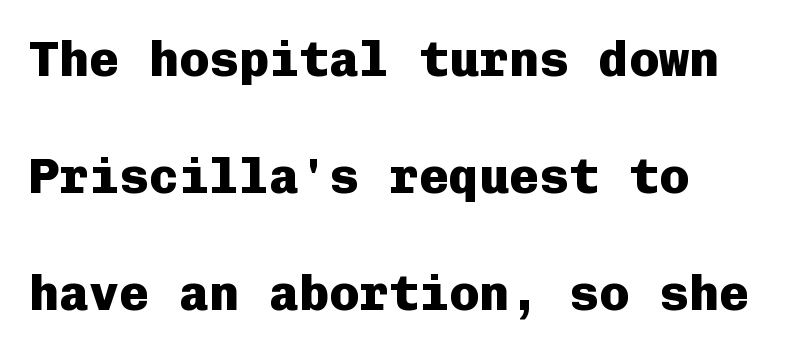
Q: Is the text bold? A: Yes.
Q: Is the text italic (slanted)? A: No, it is upright.
Q: Is the typeface a serif or a sans-serif typeface? A: Sans-serif.
Q: Is the text underlined? A: No.
Q: How is the paragraph aligned? A: Left-aligned.
Q: Is the spacing between letters normal or unusually wide? A: Normal.
Q: Is the spacing between lines tight, normal or loose? A: Loose.
Q: Width (condensed, normal, or wide)? A: Normal.
Q: Stroke contrast? A: Low.
Q: x-height? A: Medium.
Q: Monospaced? A: Yes.
